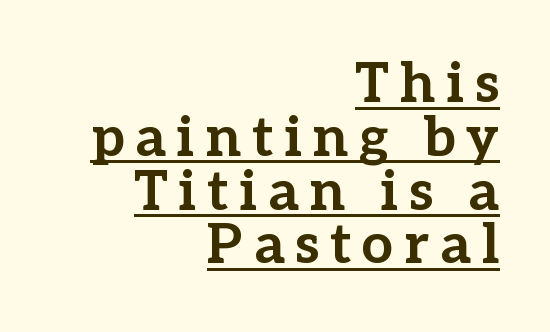
{"serif": "yes", "italic": "no", "bold": "yes", "weight": "bold", "width": "normal", "stroke_contrast": "low", "x_height": "medium", "monospaced": "no", "underline": "yes", "align": "right", "line_spacing": "tight", "line_spacing_ratio": 0.96, "glyph_px": 56}
